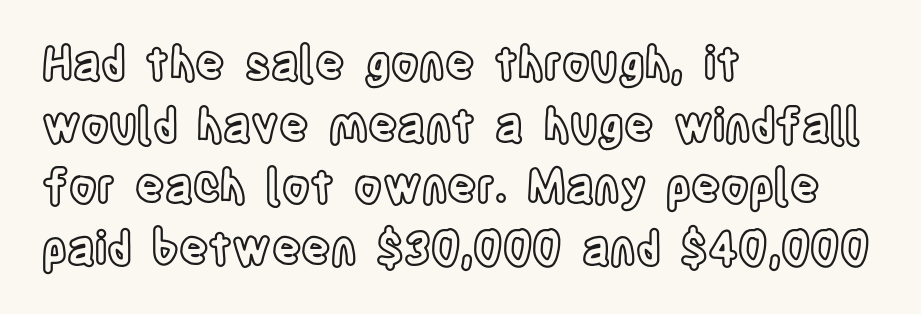
Q: Is the text italic (slanted)? A: No, it is upright.
Q: Is the text underlined? A: No.
Q: How is the paragraph aligned? A: Left-aligned.
Q: Is the spacing between letters normal or unusually wide? A: Normal.
Q: Is the spacing between lines tight, normal or loose? A: Normal.
Q: Width (condensed, normal, or wide)? A: Condensed.
Q: x-height? A: Large.
Q: Monospaced? A: No.
